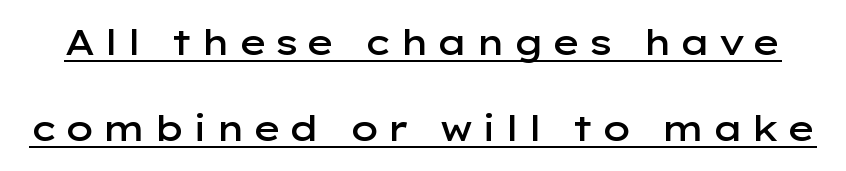
{"serif": "no", "italic": "no", "bold": "semi", "weight": "semibold", "width": "wide", "stroke_contrast": "low", "x_height": "medium", "monospaced": "no", "underline": "yes", "line_spacing": "loose", "line_spacing_ratio": 2.46, "glyph_px": 35}
